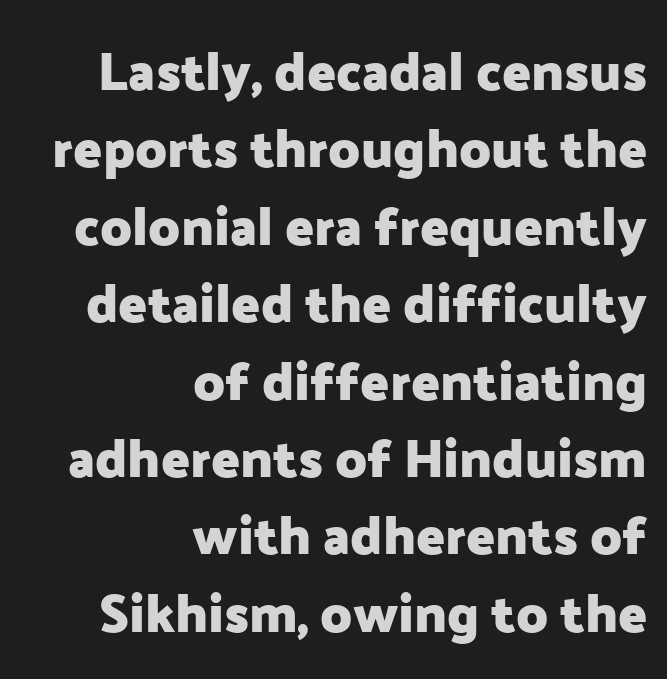
The image shows 53 px heavy sans-serif type, upright; set right-aligned, normal line spacing (1.46x), normal letter spacing, not underlined; low stroke contrast and a medium x-height.
